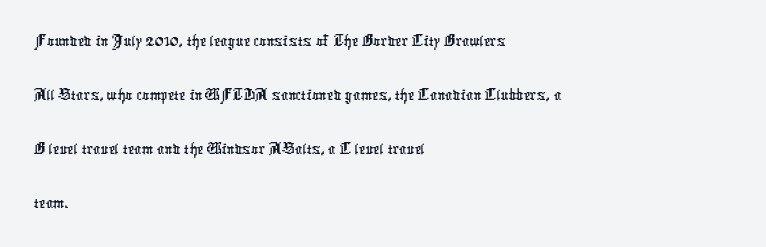
{"serif": "no", "width": "condensed", "stroke_contrast": "low", "x_height": "medium", "monospaced": "no", "underline": "no", "align": "left", "line_spacing": "normal", "line_spacing_ratio": 1.5, "letter_spacing": "normal", "letter_spacing_em": 0.0, "glyph_px": 36}
